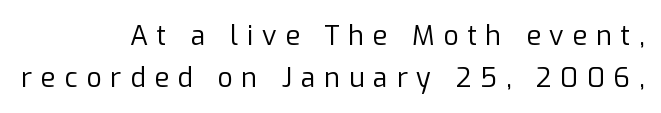
Q: Is the text bold? A: No.
Q: Is the text italic (slanted)? A: No, it is upright.
Q: Is the text underlined? A: No.
Q: How is the paragraph aligned? A: Right-aligned.
Q: Is the spacing between letters normal or unusually wide? A: Unusually wide.
Q: Is the spacing between lines tight, normal or loose? A: Normal.
